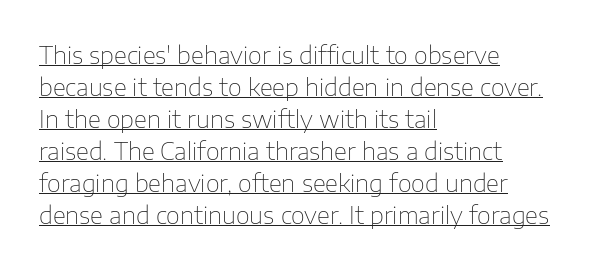
{"italic": "no", "bold": "no", "underline": "yes", "align": "left", "line_spacing": "normal", "line_spacing_ratio": 1.33, "letter_spacing": "normal", "letter_spacing_em": 0.0, "glyph_px": 24}
